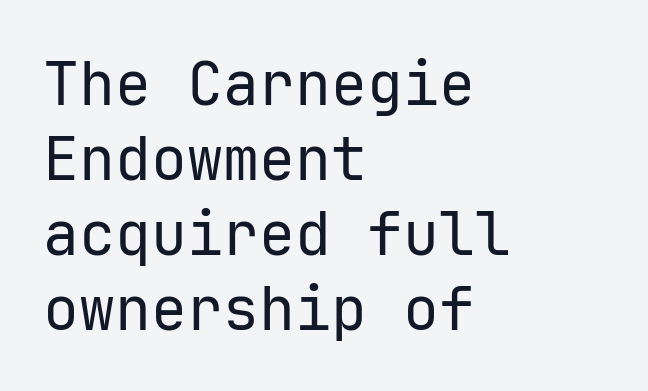
Q: Is the text bold? A: No.
Q: Is the text italic (slanted)? A: No, it is upright.
Q: Is the typeface a serif or a sans-serif typeface? A: Sans-serif.
Q: Is the text underlined? A: No.
Q: How is the paragraph aligned? A: Left-aligned.
Q: Is the spacing between letters normal or unusually wide? A: Normal.
Q: Is the spacing between lines tight, normal or loose? A: Normal.
Q: Width (condensed, normal, or wide)? A: Normal.
Q: Stroke contrast? A: Low.
Q: x-height? A: Medium.
Q: Monospaced? A: Yes.
